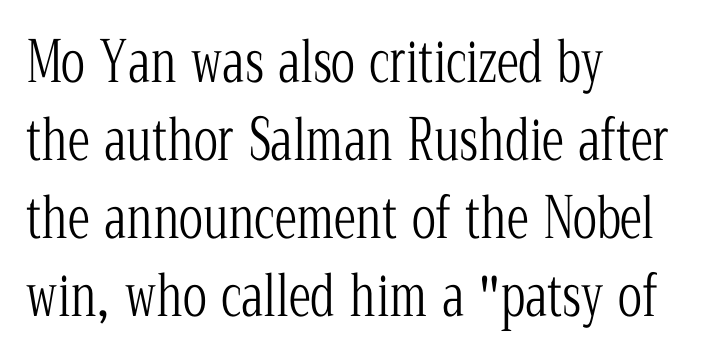
Students, note that the glyphs here touch the page at normal intervals. Students, observe: this is what conventionally led text looks like. The face used here is proportionally spaced, like ordinary book or web type. You can tell it's not italic because the verticals are truly vertical.
